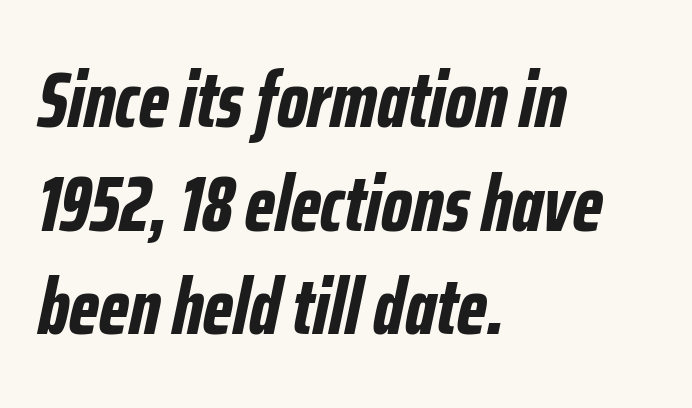
Descenders are the only things crossing below the line. The rendering uses natural spacing where letterforms have individual widths. Notice how thick the strokes are: this is what a full bold looks like. The letterforms sit shoulder to shoulder at normal distance.
